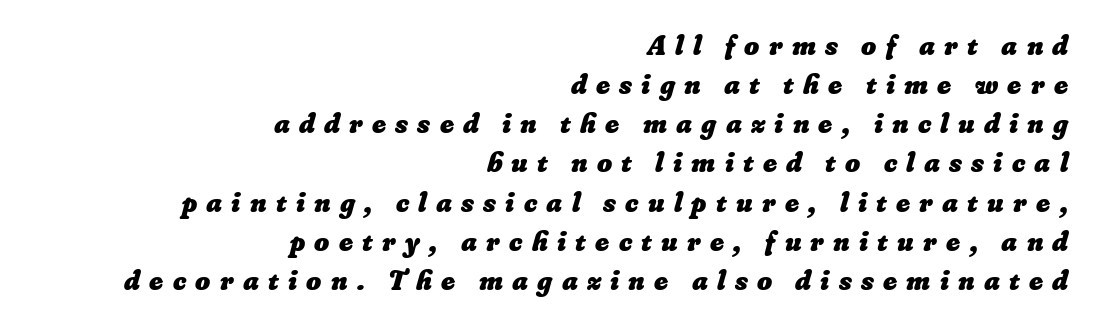
Q: Is the text bold? A: Yes.
Q: Is the text underlined? A: No.
Q: How is the paragraph aligned? A: Right-aligned.
Q: Is the spacing between letters normal or unusually wide? A: Unusually wide.
Q: Is the spacing between lines tight, normal or loose? A: Normal.
Q: Width (condensed, normal, or wide)? A: Normal.
Q: Stroke contrast? A: Low.
Q: x-height? A: Small.
Q: Monospaced? A: No.
